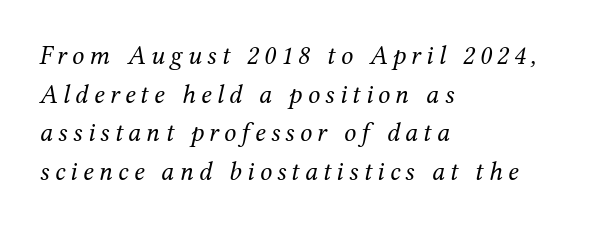
Q: Is the text bold? A: No.
Q: Is the text italic (slanted)? A: Yes, it leans right by about 12 degrees.
Q: Is the text underlined? A: No.
Q: How is the paragraph aligned? A: Left-aligned.
Q: Is the spacing between lines tight, normal or loose? A: Normal.
